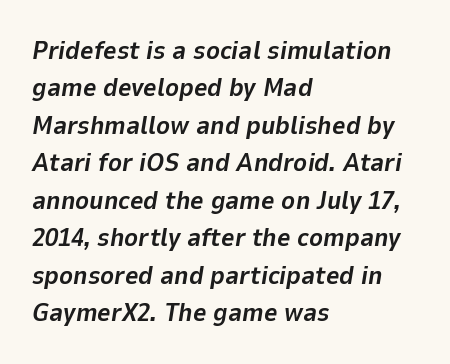
Just letters on the line, the space beneath them empty. The font is running at its bold setting. Vertical spacing — default. The font's italic variant was chosen for this text. A classic flush-left, rag-right setting is used for this passage. In terms of letterspacing, this is plain default setting.
